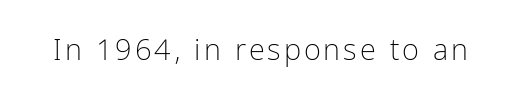
Q: Is the text bold? A: No.
Q: Is the text italic (slanted)? A: No, it is upright.
Q: Is the typeface a serif or a sans-serif typeface? A: Sans-serif.
Q: Is the text underlined? A: No.
Q: Width (condensed, normal, or wide)? A: Normal.
Q: Stroke contrast? A: Low.
Q: x-height? A: Medium.
Q: Monospaced? A: No.
